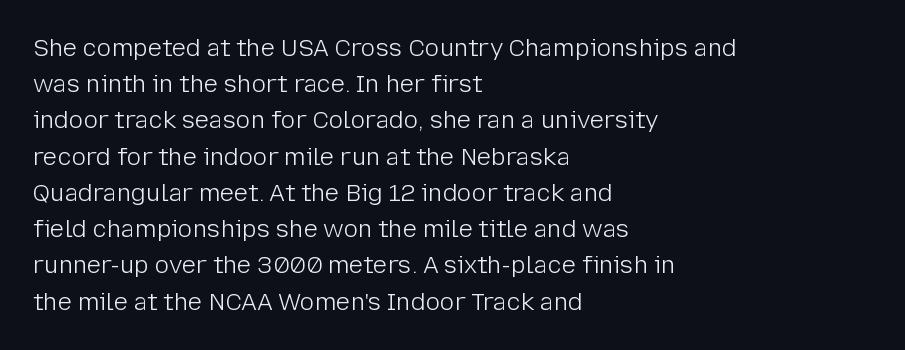
{"italic": "no", "bold": "no", "underline": "no", "align": "left", "line_spacing": "normal", "line_spacing_ratio": 1.51, "letter_spacing": "normal", "letter_spacing_em": 0.0, "glyph_px": 24}
